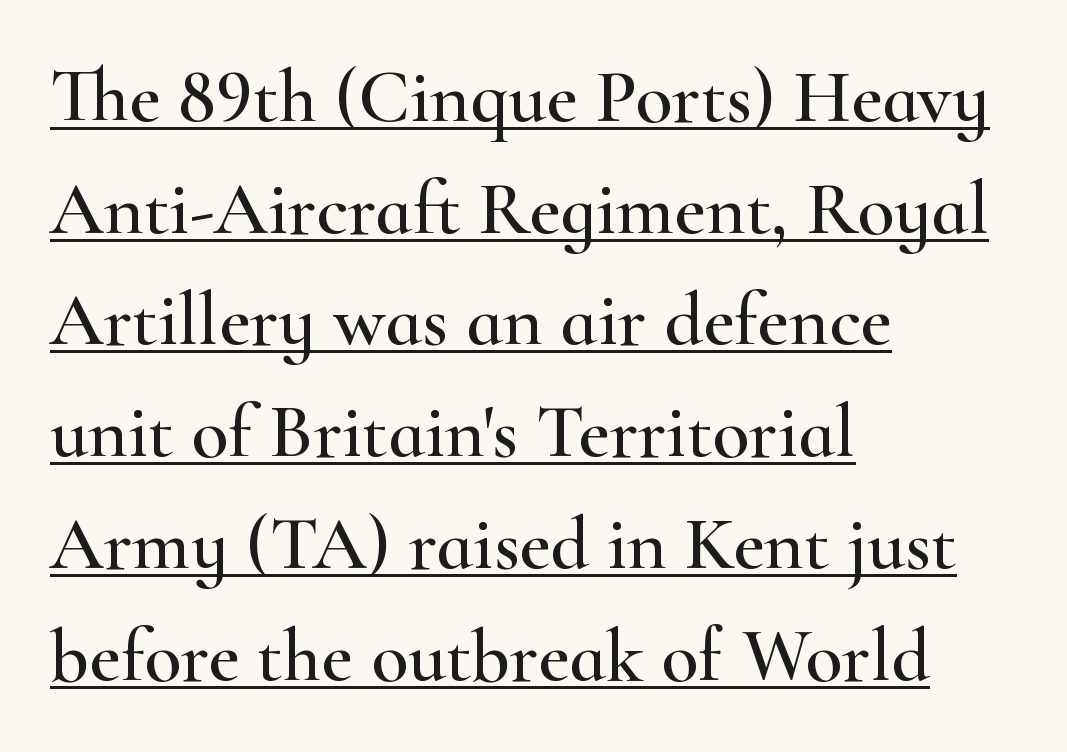
Q: Is the text italic (slanted)? A: No, it is upright.
Q: Is the typeface a serif or a sans-serif typeface? A: Serif.
Q: Is the text underlined? A: Yes.
Q: How is the paragraph aligned? A: Left-aligned.
Q: Is the spacing between letters normal or unusually wide? A: Normal.
Q: Is the spacing between lines tight, normal or loose? A: Normal.
Q: Width (condensed, normal, or wide)? A: Wide.
Q: Stroke contrast? A: High.
Q: x-height? A: Small.
Q: Monospaced? A: No.
